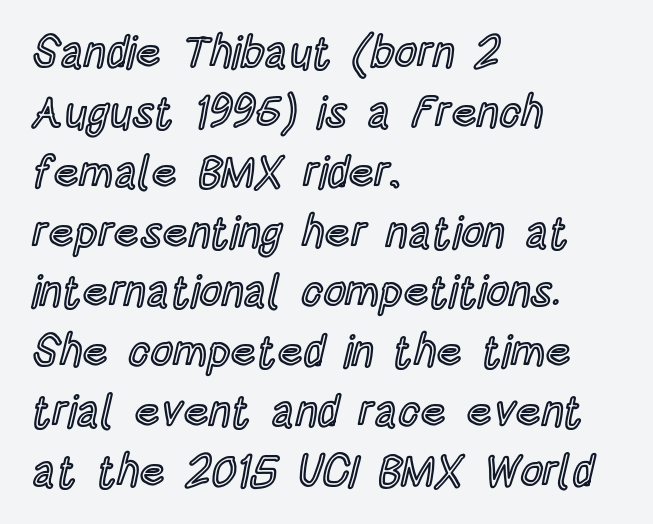
{"width": "condensed", "x_height": "large", "monospaced": "no", "underline": "no", "align": "left", "line_spacing": "normal", "line_spacing_ratio": 1.36, "letter_spacing": "normal", "letter_spacing_em": 0.0, "glyph_px": 44}
